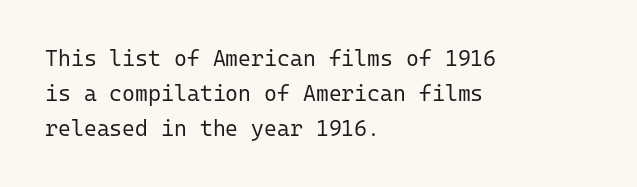
Every stem runs plumb, perpendicular to the baseline. Ink coverage per letter is moderate at most. Does extra space separate the letters? No, they use regular spacing. Line starts are locked; line ends wander. If you measured baseline to baseline, you'd find a middling distance.
